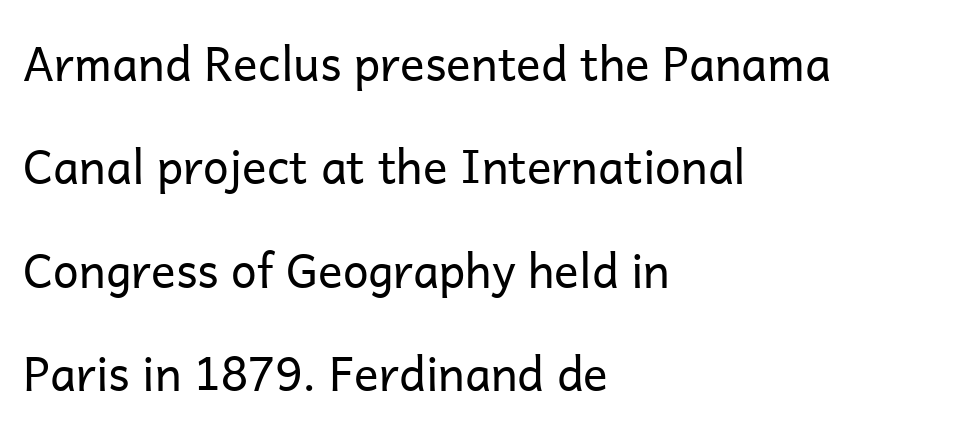
{"serif": "no", "italic": "no", "bold": "no", "weight": "regular", "width": "normal", "stroke_contrast": "low", "x_height": "medium", "monospaced": "no", "underline": "no", "align": "left", "line_spacing": "loose", "line_spacing_ratio": 2.25, "letter_spacing": "normal", "letter_spacing_em": 0.0, "glyph_px": 46}
